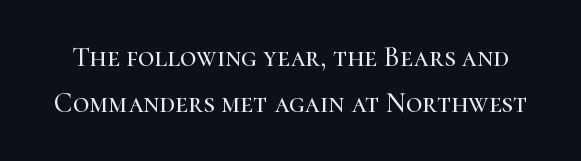
{"serif": "yes", "italic": "no", "width": "normal", "stroke_contrast": "high", "x_height": "medium", "monospaced": "no", "underline": "no", "line_spacing": "normal", "line_spacing_ratio": 1.64, "letter_spacing": "normal", "letter_spacing_em": 0.0, "glyph_px": 28}
